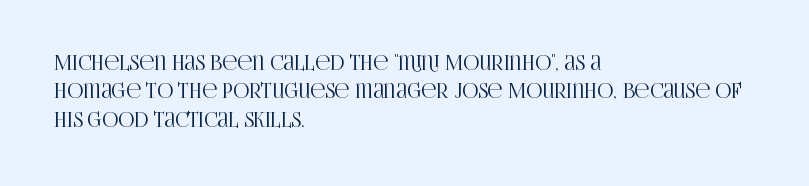
The image shows 20 px text type, upright; set left-aligned, normal line spacing (1.42x), normal letter spacing, not underlined.
